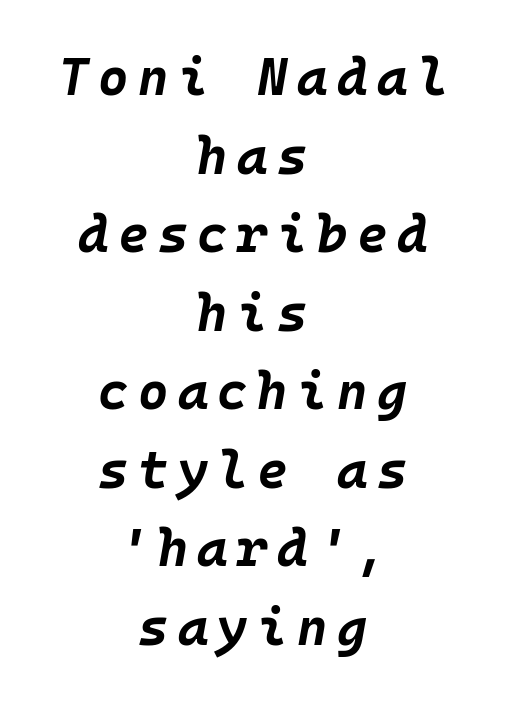
{"italic": "yes", "lean": "right", "slant_degrees": 10, "bold": "yes", "weight": "bold", "width": "normal", "stroke_contrast": "low", "x_height": "large", "monospaced": "yes", "underline": "no", "align": "center", "line_spacing": "normal", "line_spacing_ratio": 1.51, "glyph_px": 52}
